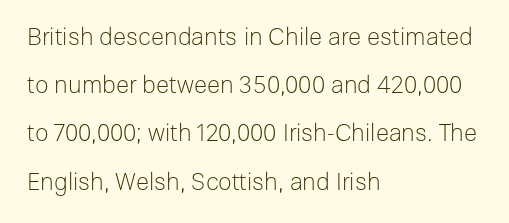
The image shows 24 px text type, upright; set left-aligned, loose line spacing (2.01x), normal letter spacing, not underlined.
